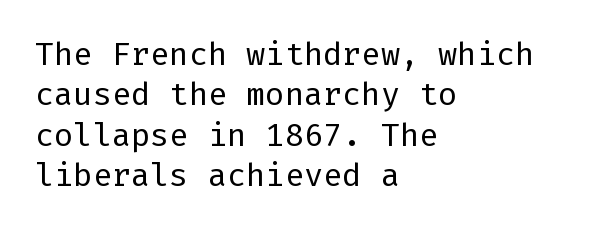
The image shows 32 px regular-weight sans-serif type, upright; set left-aligned, normal line spacing (1.26x), normal letter spacing, not underlined; low stroke contrast and a medium x-height.
